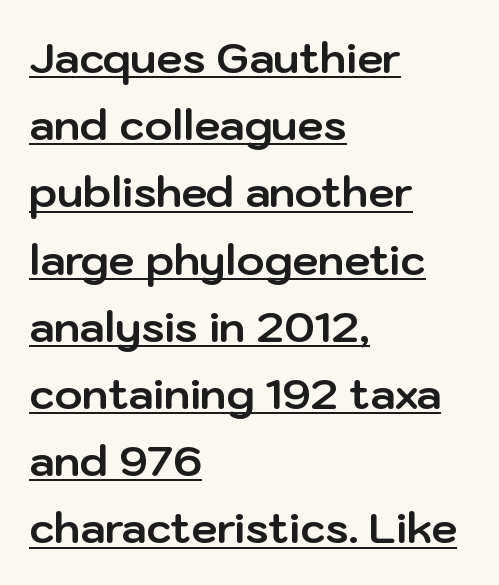
The image shows 42 px bold sans-serif type, upright; set left-aligned, normal line spacing (1.6x), normal letter spacing, underlined; low stroke contrast and a medium x-height.
